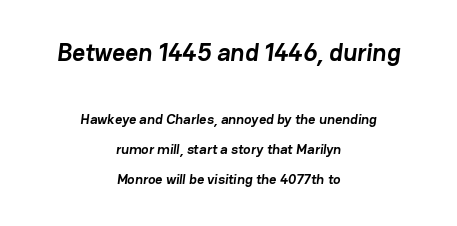
The image shows 25 px bold type; set centered, loose line spacing (2.16x), normal letter spacing, not underlined; the first (top) block is 1.79x larger.
